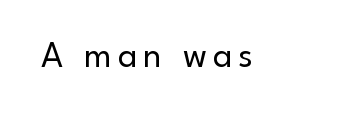
{"serif": "no", "italic": "no", "bold": "no", "weight": "regular", "width": "normal", "stroke_contrast": "low", "x_height": "small", "monospaced": "no", "underline": "no", "glyph_px": 37}
